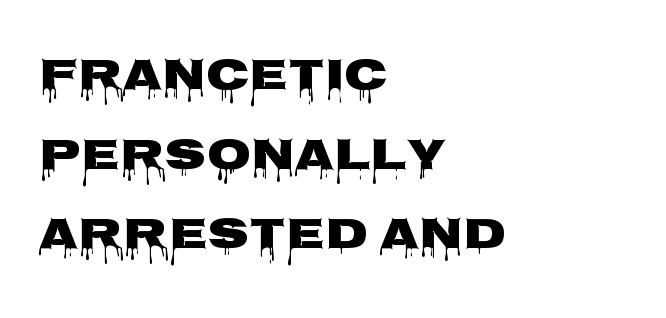
{"serif": "no", "italic": "no", "width": "wide", "stroke_contrast": "low", "x_height": "large", "monospaced": "no", "underline": "no", "align": "left", "line_spacing_ratio": 1.77, "letter_spacing": "normal", "letter_spacing_em": 0.0, "glyph_px": 45}
